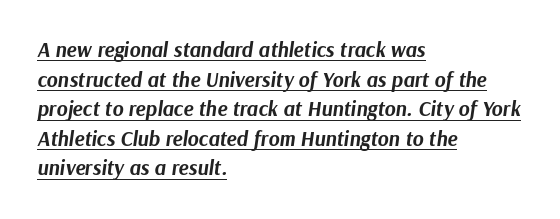
Q: Is the text bold? A: Yes.
Q: Is the text italic (slanted)? A: Yes, it leans right by about 9 degrees.
Q: Is the text underlined? A: Yes.
Q: How is the paragraph aligned? A: Left-aligned.
Q: Is the spacing between letters normal or unusually wide? A: Normal.
Q: Is the spacing between lines tight, normal or loose? A: Normal.
